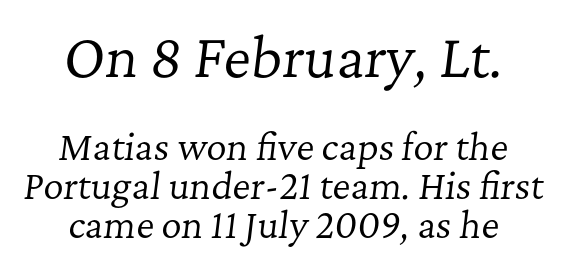
{"serif": "yes", "italic": "yes", "lean": "right", "slant_degrees": 7, "bold": "no", "weight": "regular", "width": "normal", "stroke_contrast": "low", "x_height": "medium", "monospaced": "no", "underline": "no", "align": "center", "line_spacing": "tight", "line_spacing_ratio": 1.12, "letter_spacing": "normal", "letter_spacing_em": 0.0, "larger_block": "first", "size_ratio": 1.51, "glyph_px": 53}
